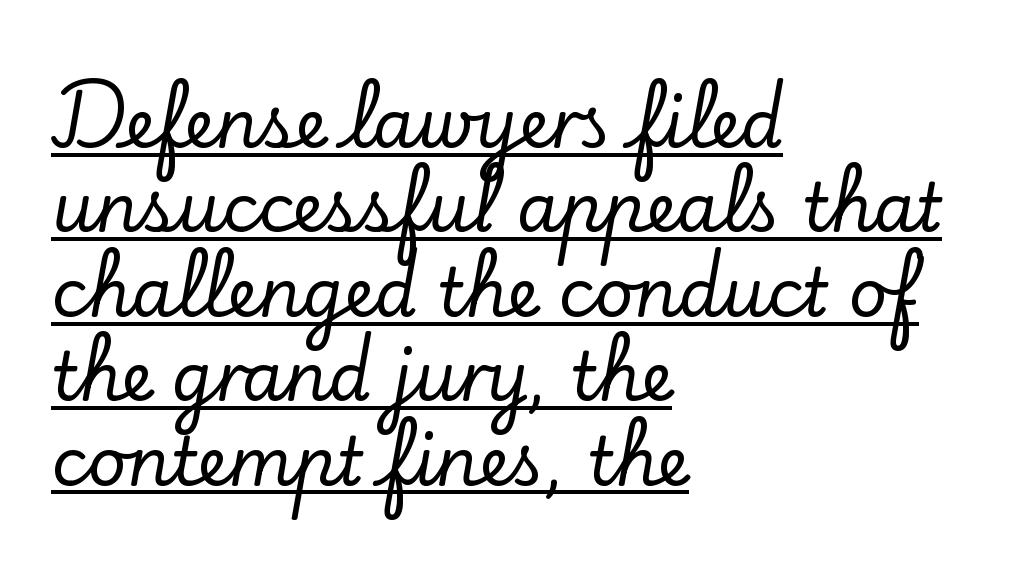
{"serif": "yes", "width": "normal", "stroke_contrast": "low", "x_height": "small", "monospaced": "no", "underline": "yes", "align": "left", "line_spacing": "normal", "line_spacing_ratio": 1.26, "letter_spacing": "normal", "letter_spacing_em": 0.0, "glyph_px": 67}
